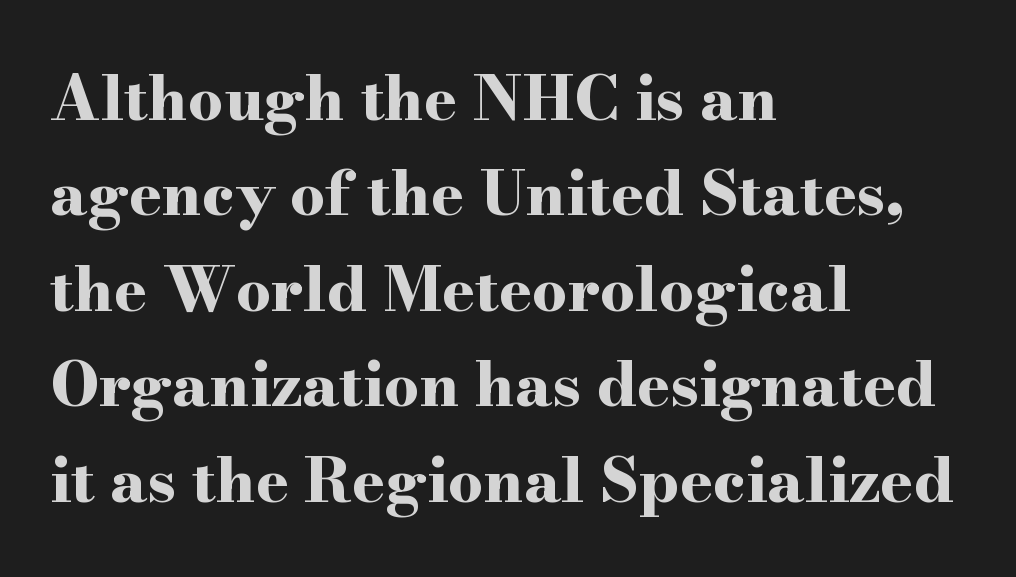
The image shows 62 px bold, wide serif type, upright; set left-aligned, normal line spacing (1.54x), normal letter spacing, not underlined; high stroke contrast and a small x-height.
